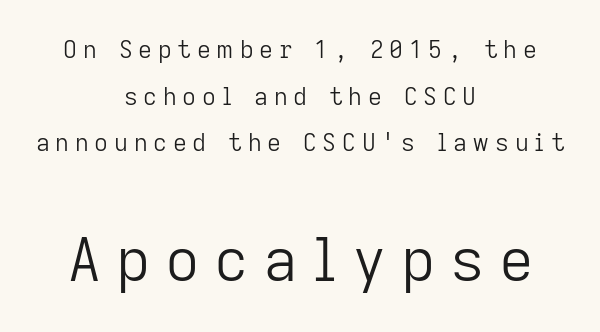
{"serif": "no", "italic": "no", "bold": "no", "weight": "light", "width": "normal", "stroke_contrast": "low", "x_height": "medium", "monospaced": "no", "underline": "no", "align": "center", "line_spacing": "loose", "line_spacing_ratio": 1.94, "letter_spacing": "wide", "letter_spacing_em": 0.24, "larger_block": "second", "size_ratio": 2.5, "glyph_px": 60}
